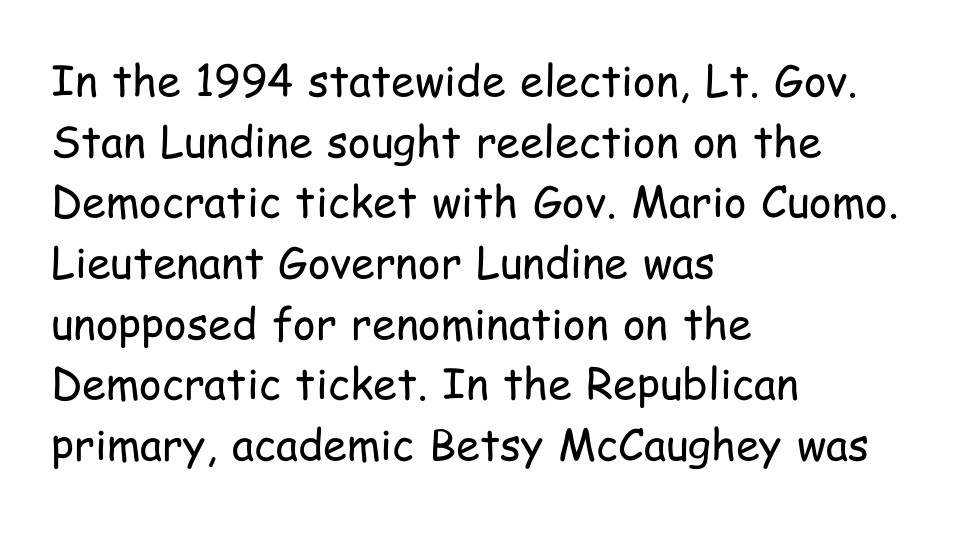
Q: Is the text bold? A: No.
Q: Is the text italic (slanted)? A: No, it is upright.
Q: Is the typeface a serif or a sans-serif typeface? A: Sans-serif.
Q: Is the text underlined? A: No.
Q: How is the paragraph aligned? A: Left-aligned.
Q: Is the spacing between letters normal or unusually wide? A: Normal.
Q: Is the spacing between lines tight, normal or loose? A: Normal.
Q: Width (condensed, normal, or wide)? A: Condensed.
Q: Stroke contrast? A: Low.
Q: x-height? A: Medium.
Q: Monospaced? A: No.
